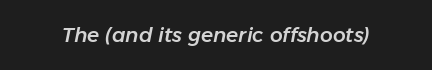
Standard letterfit; no display-style spreading of the glyphs. Just letters on the line, the space beneath them empty. The letters are slanted; this is an italic face.
